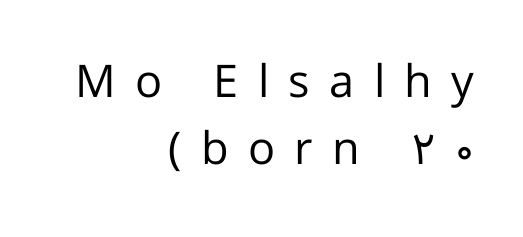
{"serif": "no", "italic": "no", "bold": "no", "weight": "regular", "width": "normal", "stroke_contrast": "low", "x_height": "medium", "monospaced": "no", "underline": "no", "align": "right", "line_spacing": "normal", "line_spacing_ratio": 1.48, "letter_spacing": "wide", "letter_spacing_em": 0.43, "glyph_px": 45}
